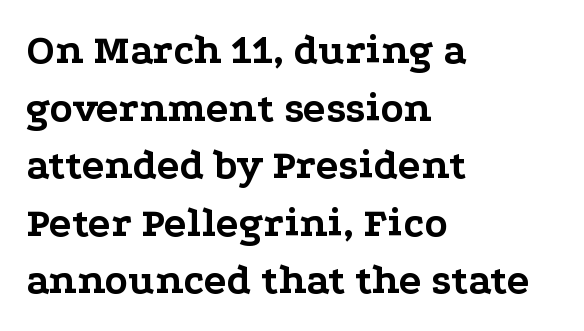
The image shows 42 px bold, wide serif type, upright; set left-aligned, normal line spacing (1.37x), normal letter spacing, not underlined; low stroke contrast and a medium x-height.
